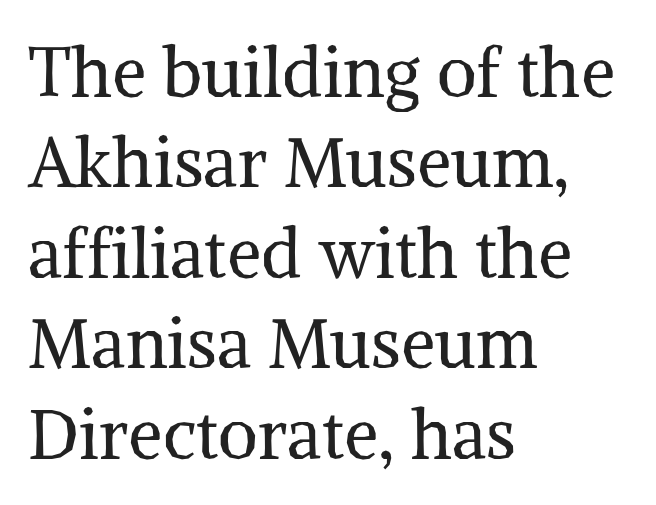
The image shows 69 px regular-weight serif type, upright; set left-aligned, normal line spacing (1.31x), normal letter spacing, not underlined; medium stroke contrast and a medium x-height.
